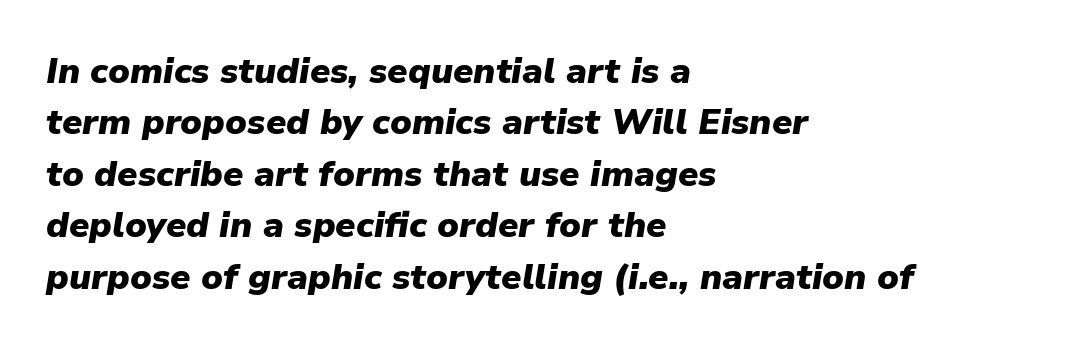
The image shows 36 px heavy type, italic (leaning right); set left-aligned, normal line spacing (1.43x), normal letter spacing, not underlined; low stroke contrast and a medium x-height.
